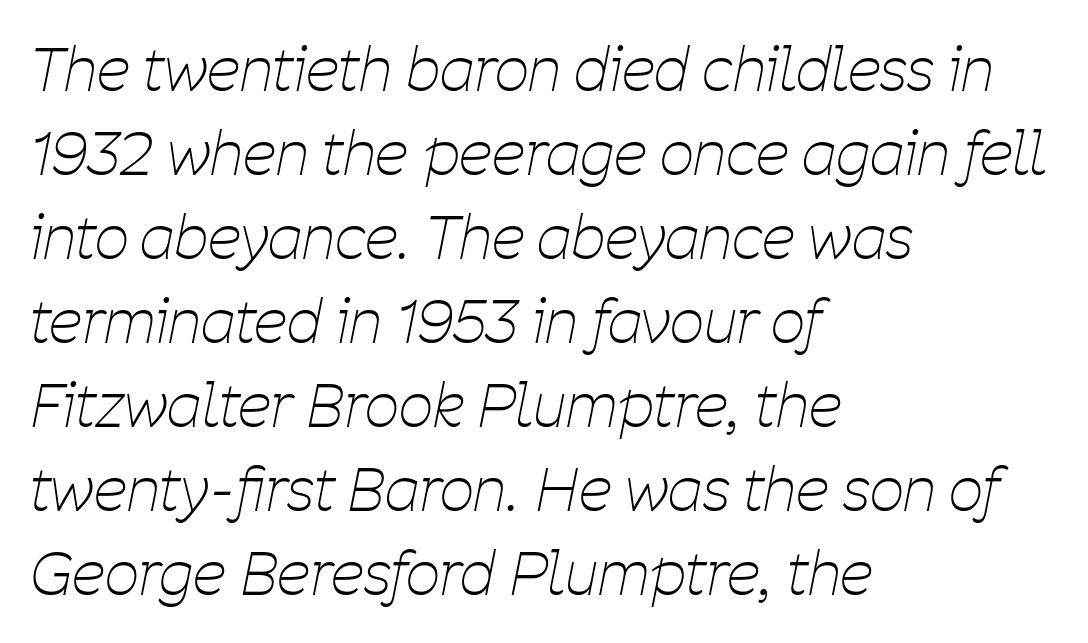
The image shows 60 px thin, condensed type, italic (leaning right); set left-aligned, normal line spacing (1.4x), normal letter spacing, not underlined; low stroke contrast and a medium x-height.
